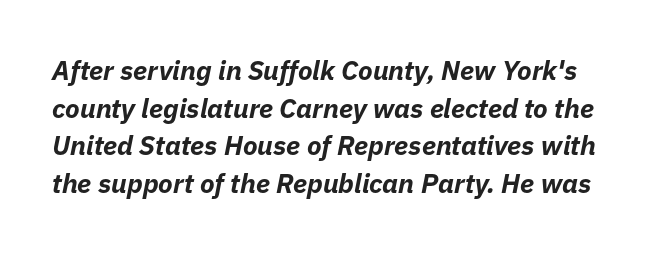
{"italic": "yes", "lean": "right", "slant_degrees": 11, "bold": "yes", "underline": "no", "line_spacing": "normal", "line_spacing_ratio": 1.39, "letter_spacing": "normal", "letter_spacing_em": 0.0, "glyph_px": 27}
